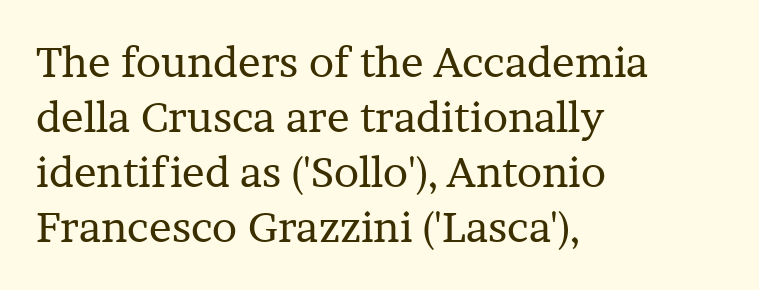
{"serif": "yes", "italic": "no", "bold": "no", "weight": "regular", "width": "normal", "stroke_contrast": "low", "x_height": "medium", "monospaced": "no", "underline": "no", "align": "left", "line_spacing": "normal", "line_spacing_ratio": 1.31, "letter_spacing": "normal", "letter_spacing_em": 0.0, "glyph_px": 42}
